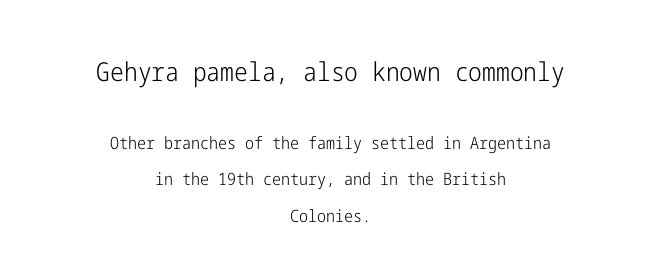
Q: Is the text bold? A: No.
Q: Is the text italic (slanted)? A: No, it is upright.
Q: Is the text underlined? A: No.
Q: How is the paragraph aligned? A: Centered.
Q: Is the spacing between letters normal or unusually wide? A: Normal.
Q: Is the spacing between lines tight, normal or loose? A: Loose.
Q: Which block of text is set in a larger size, the first (top) or the second (bottom)? A: The first (top) one.
